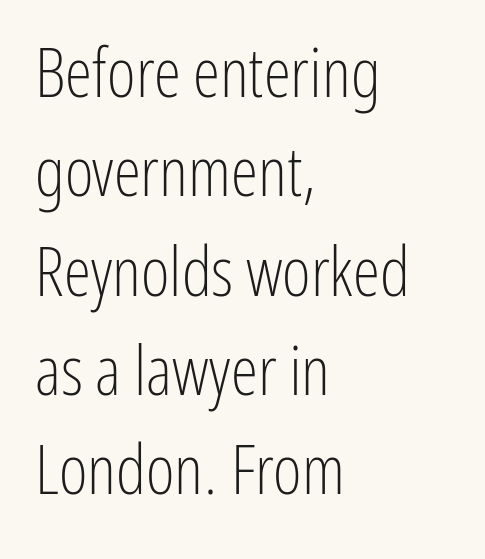
Q: Is the text bold? A: No.
Q: Is the text italic (slanted)? A: No, it is upright.
Q: Is the typeface a serif or a sans-serif typeface? A: Sans-serif.
Q: Is the text underlined? A: No.
Q: How is the paragraph aligned? A: Left-aligned.
Q: Is the spacing between letters normal or unusually wide? A: Normal.
Q: Is the spacing between lines tight, normal or loose? A: Normal.
Q: Width (condensed, normal, or wide)? A: Condensed.
Q: Stroke contrast? A: Low.
Q: x-height? A: Medium.
Q: Monospaced? A: No.
